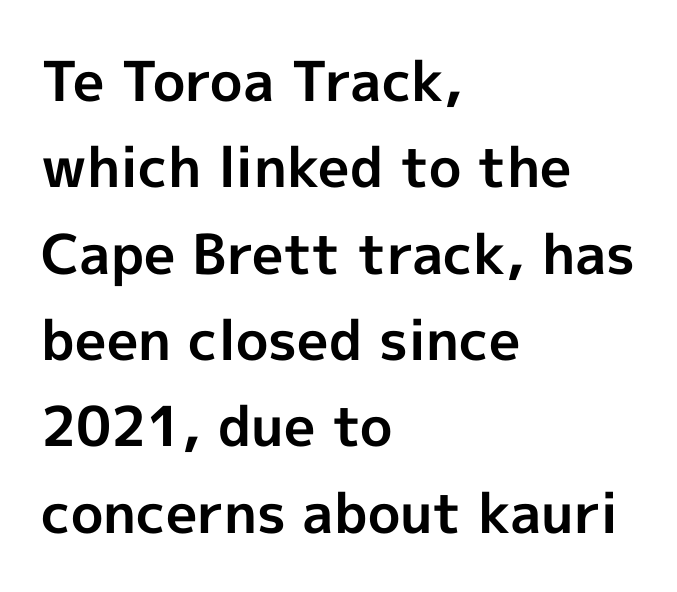
{"serif": "no", "italic": "no", "bold": "yes", "weight": "bold", "width": "normal", "x_height": "medium", "monospaced": "no", "underline": "no", "align": "left", "line_spacing": "normal", "line_spacing_ratio": 1.57, "letter_spacing": "normal", "letter_spacing_em": 0.0, "glyph_px": 55}
